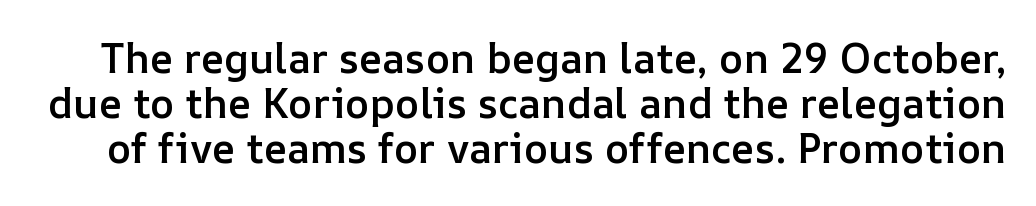
{"italic": "no", "bold": "semi", "weight": "semibold", "width": "normal", "stroke_contrast": "low", "x_height": "medium", "monospaced": "no", "underline": "no", "line_spacing": "tight", "line_spacing_ratio": 1.1, "letter_spacing": "normal", "letter_spacing_em": 0.0, "glyph_px": 41}
